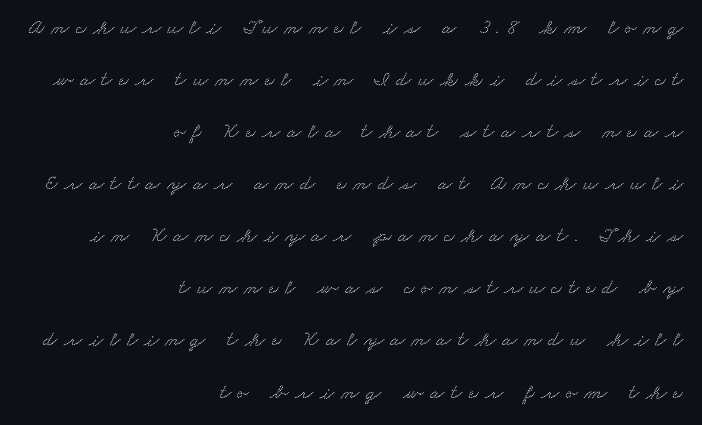
{"underline": "no", "align": "right", "line_spacing": "loose", "line_spacing_ratio": 2.48, "letter_spacing": "wide", "letter_spacing_em": 0.32, "glyph_px": 21}
